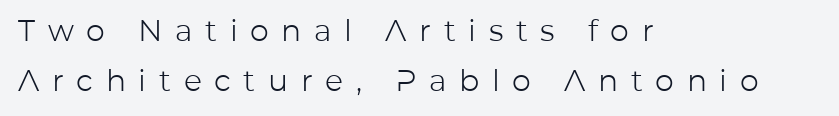
{"serif": "no", "italic": "no", "bold": "no", "weight": "light", "width": "normal", "stroke_contrast": "low", "x_height": "medium", "monospaced": "no", "underline": "no", "align": "left", "line_spacing": "normal", "line_spacing_ratio": 1.68, "letter_spacing": "wide", "letter_spacing_em": 0.42, "glyph_px": 30}
